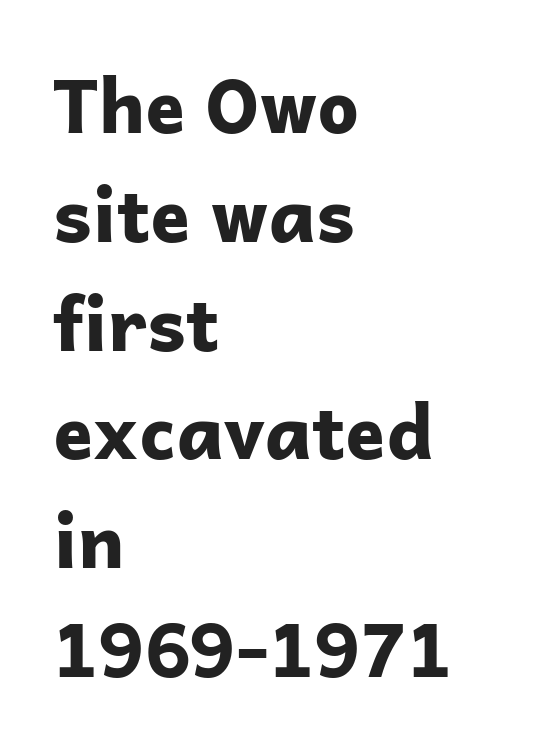
The image shows 74 px bold sans-serif type, upright; set left-aligned, normal line spacing (1.47x), normal letter spacing, not underlined; low stroke contrast and a medium x-height.
